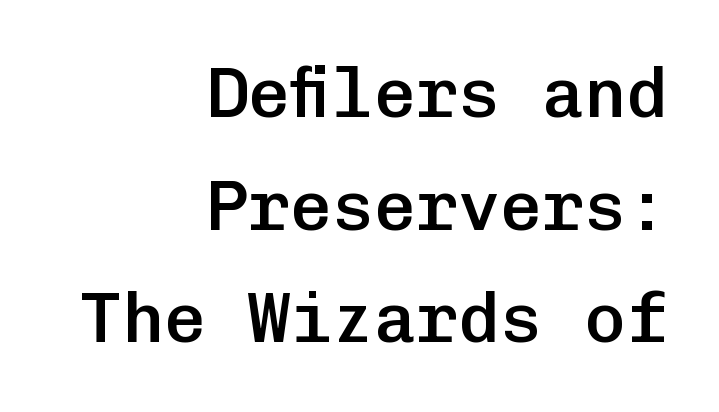
Q: Is the text bold? A: Semi-bold.
Q: Is the text italic (slanted)? A: No, it is upright.
Q: Is the typeface a serif or a sans-serif typeface? A: Sans-serif.
Q: Is the text underlined? A: No.
Q: How is the paragraph aligned? A: Right-aligned.
Q: Is the spacing between letters normal or unusually wide? A: Normal.
Q: Is the spacing between lines tight, normal or loose? A: Normal.
Q: Width (condensed, normal, or wide)? A: Normal.
Q: Stroke contrast? A: Low.
Q: x-height? A: Medium.
Q: Monospaced? A: Yes.
